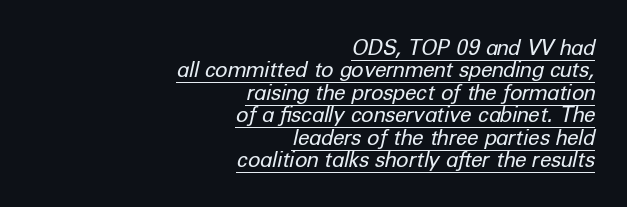
{"italic": "yes", "lean": "right", "slant_degrees": 12, "bold": "no", "underline": "yes", "align": "right", "line_spacing": "tight", "line_spacing_ratio": 1.07, "letter_spacing": "normal", "letter_spacing_em": 0.0, "glyph_px": 21}
